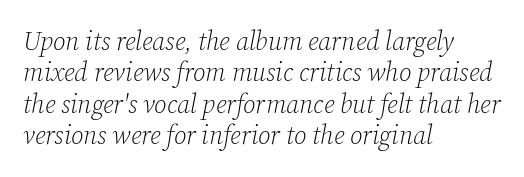
{"italic": "yes", "lean": "right", "slant_degrees": 12, "bold": "no", "underline": "no", "align": "left", "line_spacing_ratio": 1.21, "letter_spacing": "normal", "letter_spacing_em": 0.0, "glyph_px": 26}
